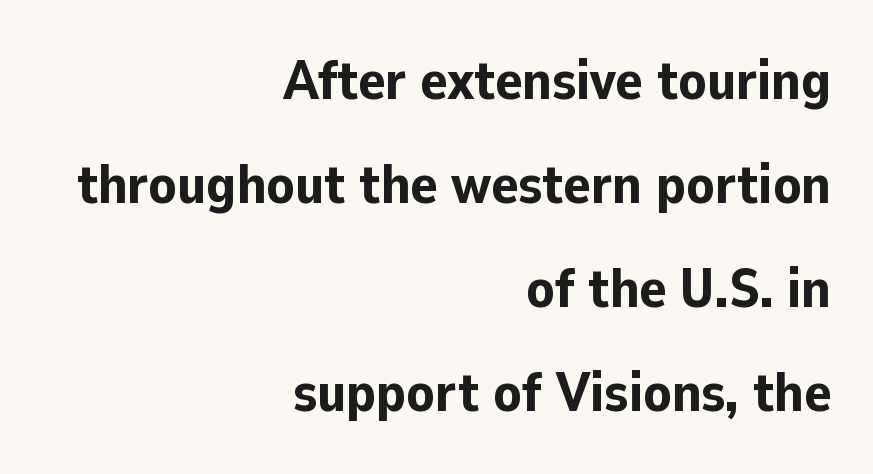
Q: Is the text bold? A: Yes.
Q: Is the text italic (slanted)? A: No, it is upright.
Q: Is the typeface a serif or a sans-serif typeface? A: Sans-serif.
Q: Is the text underlined? A: No.
Q: How is the paragraph aligned? A: Right-aligned.
Q: Is the spacing between letters normal or unusually wide? A: Normal.
Q: Width (condensed, normal, or wide)? A: Normal.
Q: Stroke contrast? A: Low.
Q: x-height? A: Medium.
Q: Monospaced? A: No.
